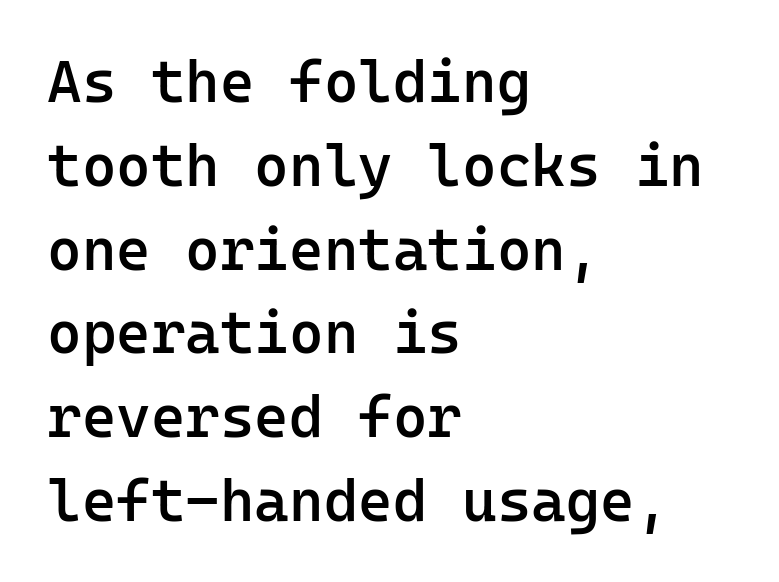
Honestly, the row spacing looks completely unremarkable. Descender tails drop into unmarked territory. Italic? Not at all — the glyphs are vertical. One-word summary of the alignment: left. Type style note: lacks serifs.
